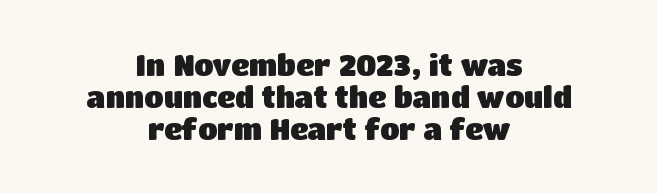
{"serif": "no", "italic": "no", "bold": "yes", "weight": "heavy", "width": "normal", "stroke_contrast": "low", "x_height": "large", "monospaced": "no", "underline": "no", "align": "center", "line_spacing": "tight", "line_spacing_ratio": 1.14, "letter_spacing": "normal", "letter_spacing_em": 0.0, "glyph_px": 28}
